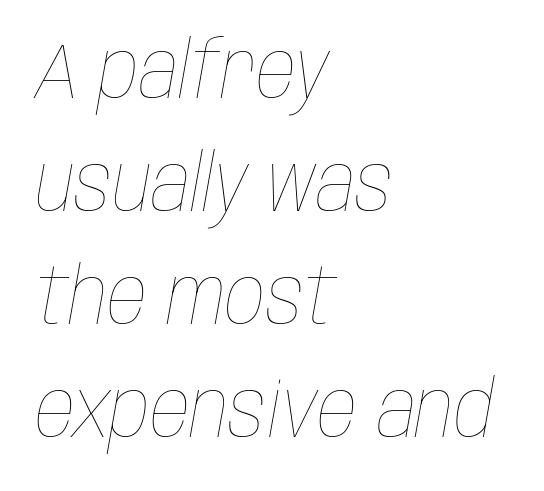
The image shows 79 px thin, condensed type, italic (leaning right); set left-aligned, normal line spacing (1.43x), normal letter spacing, not underlined; low stroke contrast and a large x-height.
